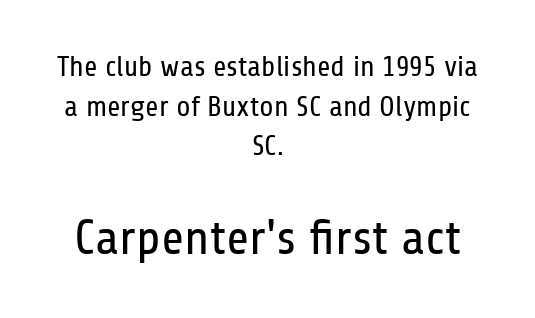
{"serif": "no", "italic": "no", "bold": "no", "weight": "regular", "width": "condensed", "stroke_contrast": "low", "x_height": "medium", "monospaced": "no", "underline": "no", "align": "center", "line_spacing": "normal", "line_spacing_ratio": 1.37, "letter_spacing": "normal", "letter_spacing_em": 0.0, "larger_block": "second", "size_ratio": 1.72, "glyph_px": 50}
